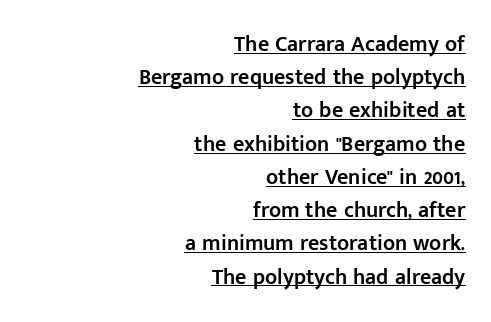
Q: Is the text bold? A: Semi-bold.
Q: Is the text italic (slanted)? A: No, it is upright.
Q: Is the text underlined? A: Yes.
Q: How is the paragraph aligned? A: Right-aligned.
Q: Is the spacing between letters normal or unusually wide? A: Normal.
Q: Is the spacing between lines tight, normal or loose? A: Normal.
